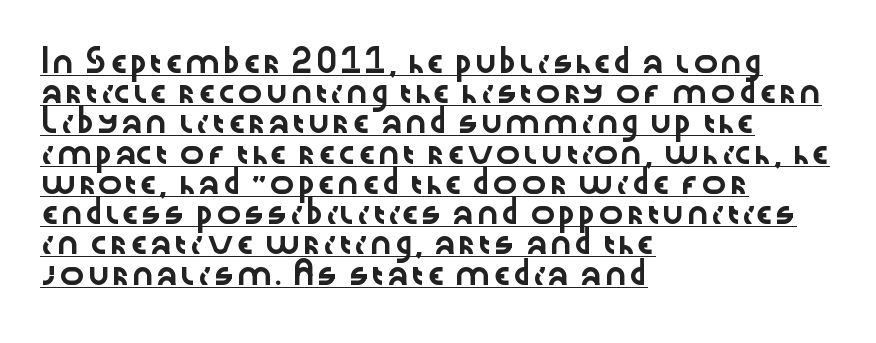
{"italic": "no", "underline": "yes", "align": "left", "line_spacing": "normal", "line_spacing_ratio": 1.44, "letter_spacing": "normal", "letter_spacing_em": 0.0, "glyph_px": 21}
